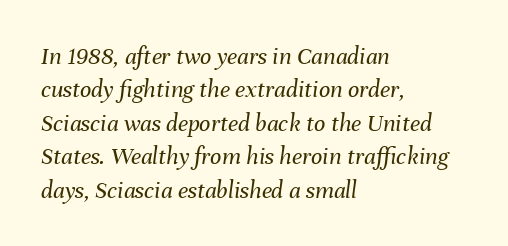
Q: Is the text bold? A: No.
Q: Is the text italic (slanted)? A: Yes, it leans right by about 8 degrees.
Q: Is the text underlined? A: No.
Q: How is the paragraph aligned? A: Left-aligned.
Q: Is the spacing between letters normal or unusually wide? A: Normal.
Q: Is the spacing between lines tight, normal or loose? A: Normal.
